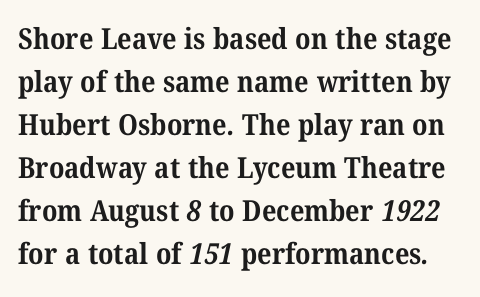
These lines are composed in type with serifs. A clean baseline with only descenders dipping below it. Compared with typical paragraphs, the rows here are spaced about the same. The face used here is rendered with its standard letterfit. These lines are rendered in a variable-pitch font. Caption: bold face, heavy strokes.
